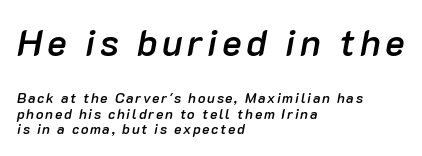
{"italic": "yes", "lean": "right", "slant_degrees": 10, "bold": "semi", "weight": "semibold", "width": "normal", "stroke_contrast": "low", "x_height": "medium", "monospaced": "no", "underline": "no", "align": "left", "line_spacing": "tight", "line_spacing_ratio": 1.12, "larger_block": "first", "size_ratio": 2.64, "glyph_px": 37}
